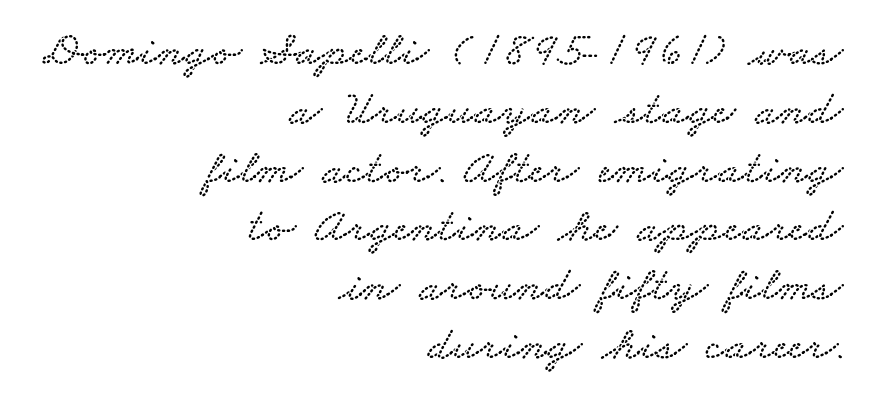
Q: Is the typeface a serif or a sans-serif typeface? A: Serif.
Q: Is the text underlined? A: No.
Q: How is the paragraph aligned? A: Right-aligned.
Q: Is the spacing between letters normal or unusually wide? A: Normal.
Q: Width (condensed, normal, or wide)? A: Wide.
Q: Stroke contrast? A: Low.
Q: x-height? A: Small.
Q: Monospaced? A: No.
